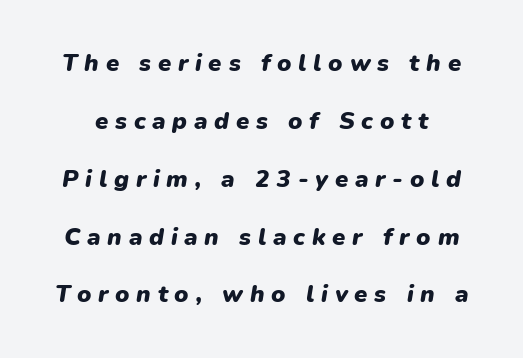
Strokes here are thick enough to call this a true bold. Bare-footed words on every line. Notice the wide empty band between every row — that's loose leading. Would a proofreader flag this as italicized? Yes.
